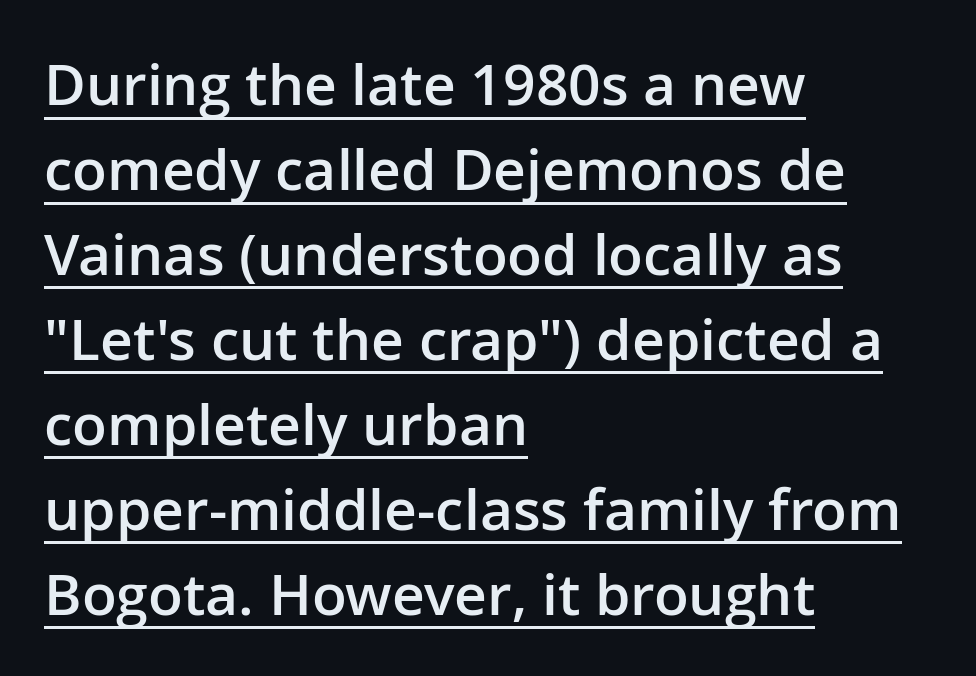
{"serif": "no", "italic": "no", "bold": "semi", "weight": "semibold", "width": "normal", "stroke_contrast": "low", "x_height": "medium", "monospaced": "no", "underline": "yes", "align": "left", "line_spacing": "normal", "line_spacing_ratio": 1.49, "letter_spacing": "normal", "letter_spacing_em": 0.0, "glyph_px": 57}
